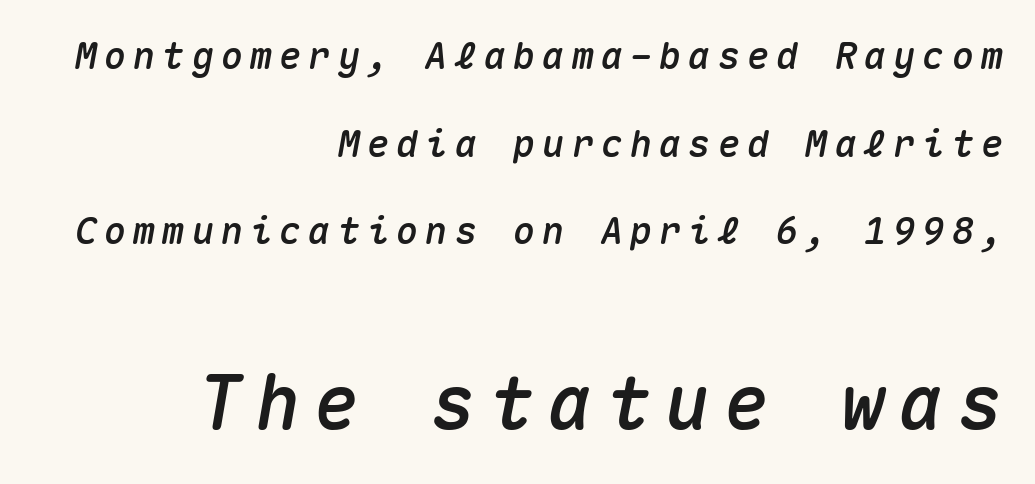
Here the second block reads like a headline and the first like body copy. The setting favours the right margin, as signatures and pull-quotes sometimes do. Compared with typical paragraphs, the rows here are farther apart. Honestly, there is no underline to notice here at all.
